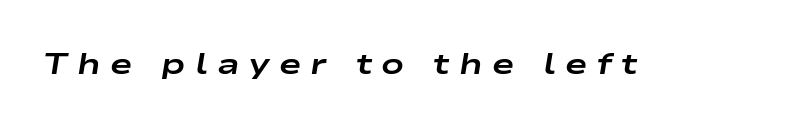
Thick stems and heavy bowls — unmistakably bold. Descenders hang freely into open space. Look at the tracking — it's clearly loosened, letters drifting apart. Proportional: the letters do not fall into vertical columns.
